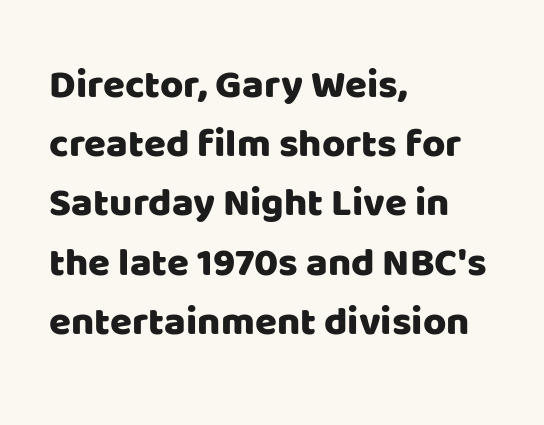
Is this a fixed-width face? No — the glyphs have proportional, varying widths. Glyph-to-glyph distance matches everyday printed text. The block of text has a typical density, with ordinary space between rows. The passage is arranged the way most books set body copy — flush left. Serifs: no, the terminals of the letterforms are clean. Posture: vertical.
